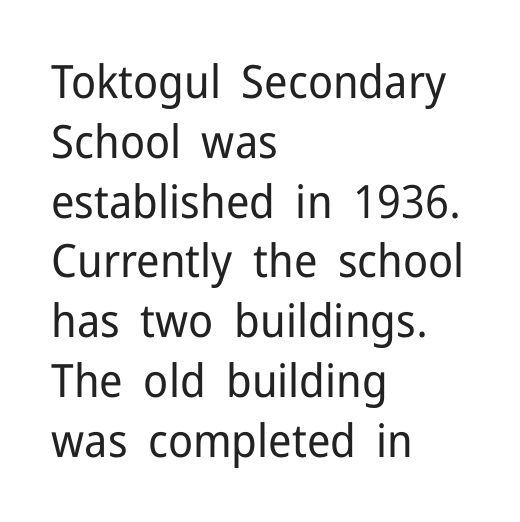
The image shows 46 px regular-weight sans-serif type, upright; set left-aligned, normal line spacing (1.3x), normal letter spacing, not underlined; low stroke contrast and a medium x-height.
